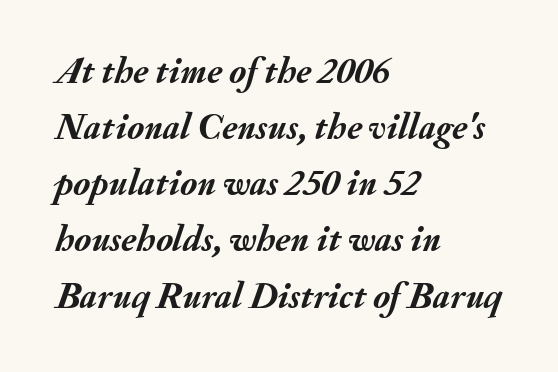
{"italic": "yes", "lean": "right", "slant_degrees": 20, "bold": "yes", "weight": "semibold", "width": "normal", "stroke_contrast": "medium", "x_height": "small", "monospaced": "no", "underline": "no", "align": "left", "line_spacing": "normal", "line_spacing_ratio": 1.56, "letter_spacing": "normal", "letter_spacing_em": 0.0, "glyph_px": 36}
